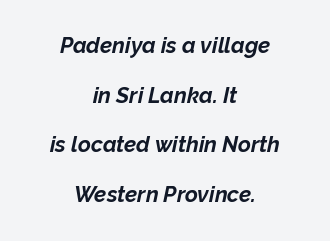
{"italic": "yes", "lean": "right", "slant_degrees": 12, "bold": "yes", "underline": "no", "align": "center", "line_spacing": "loose", "line_spacing_ratio": 2.26, "letter_spacing": "normal", "letter_spacing_em": 0.0, "glyph_px": 22}
